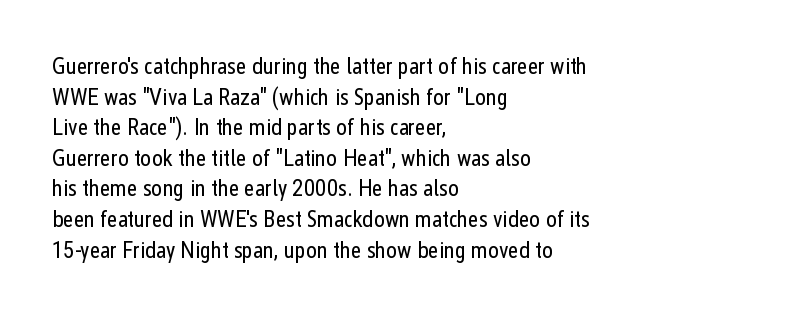
{"italic": "no", "bold": "no", "underline": "no", "align": "left", "line_spacing": "normal", "line_spacing_ratio": 1.33, "letter_spacing": "normal", "letter_spacing_em": 0.0, "glyph_px": 23}
